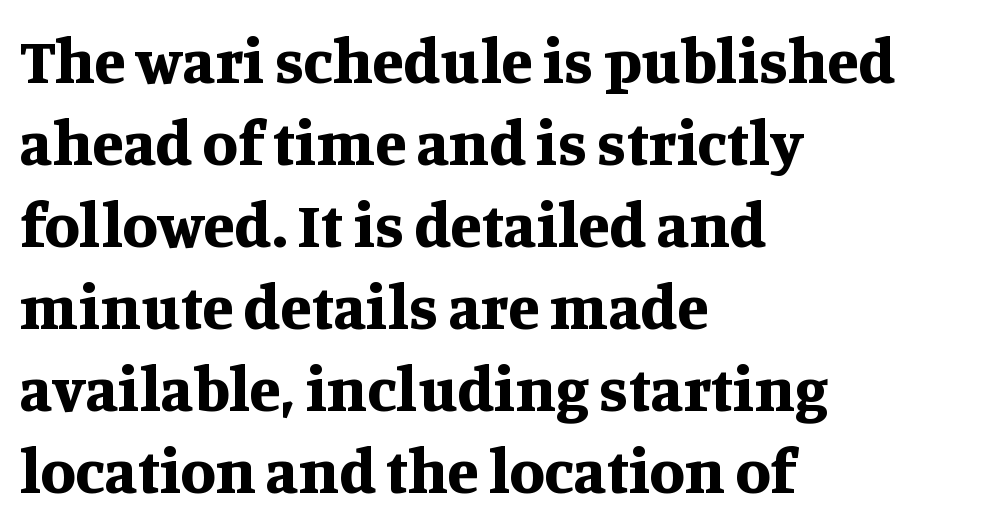
Q: Is the text bold? A: Yes.
Q: Is the text italic (slanted)? A: No, it is upright.
Q: Is the typeface a serif or a sans-serif typeface? A: Serif.
Q: Is the text underlined? A: No.
Q: How is the paragraph aligned? A: Left-aligned.
Q: Is the spacing between letters normal or unusually wide? A: Normal.
Q: Is the spacing between lines tight, normal or loose? A: Normal.
Q: Width (condensed, normal, or wide)? A: Normal.
Q: Stroke contrast? A: Medium.
Q: x-height? A: Large.
Q: Monospaced? A: No.
